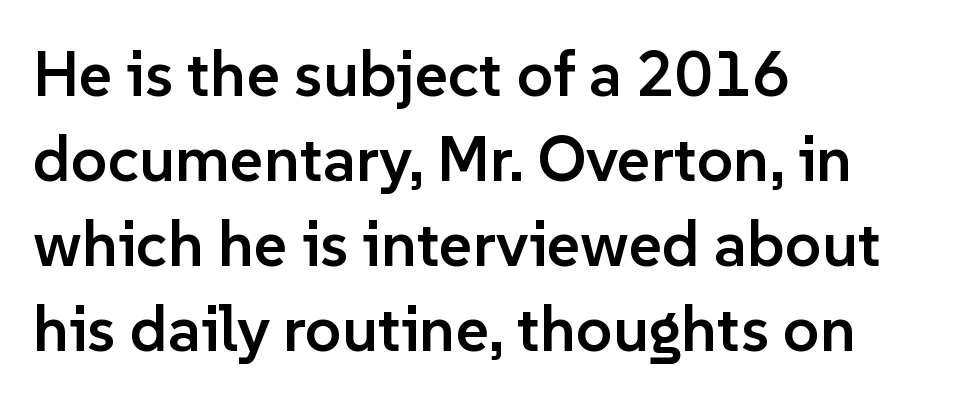
The image shows 64 px semibold sans-serif type, upright; set left-aligned, normal line spacing (1.33x), normal letter spacing, not underlined; low stroke contrast and a medium x-height.
